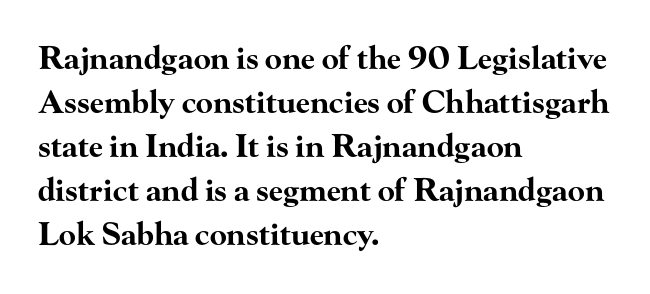
The image shows 31 px bold, wide serif type, upright; set left-aligned, normal line spacing (1.42x), normal letter spacing, not underlined; high stroke contrast and a small x-height.
